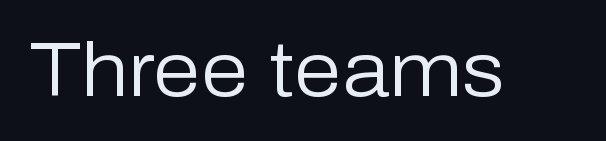
Here the designer chose a conventional face with non-uniform glyph widths. To sum up the face: it is a sans, with no serifs. A bare baseline throughout the passage. In terms of posture, this sample is upright. Compared with a typical body face, this is equally light or lighter still. The rendering keeps characters at their native spacing.
